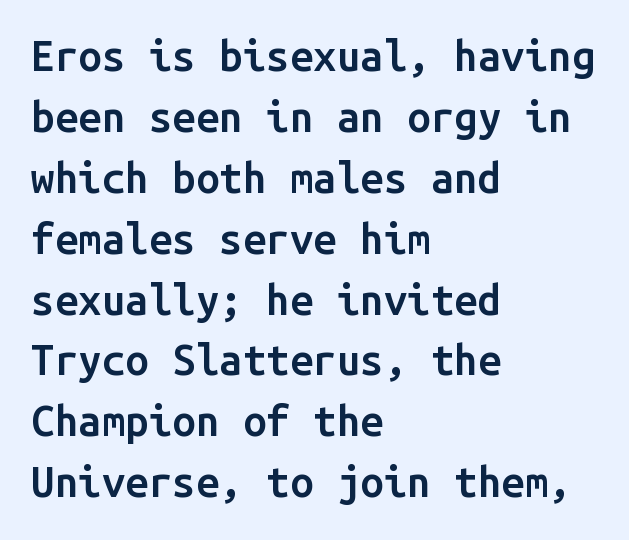
The image shows 42 px semibold sans-serif type, upright, monospaced; set left-aligned, normal line spacing (1.45x), normal letter spacing, not underlined; low stroke contrast and a medium x-height.
